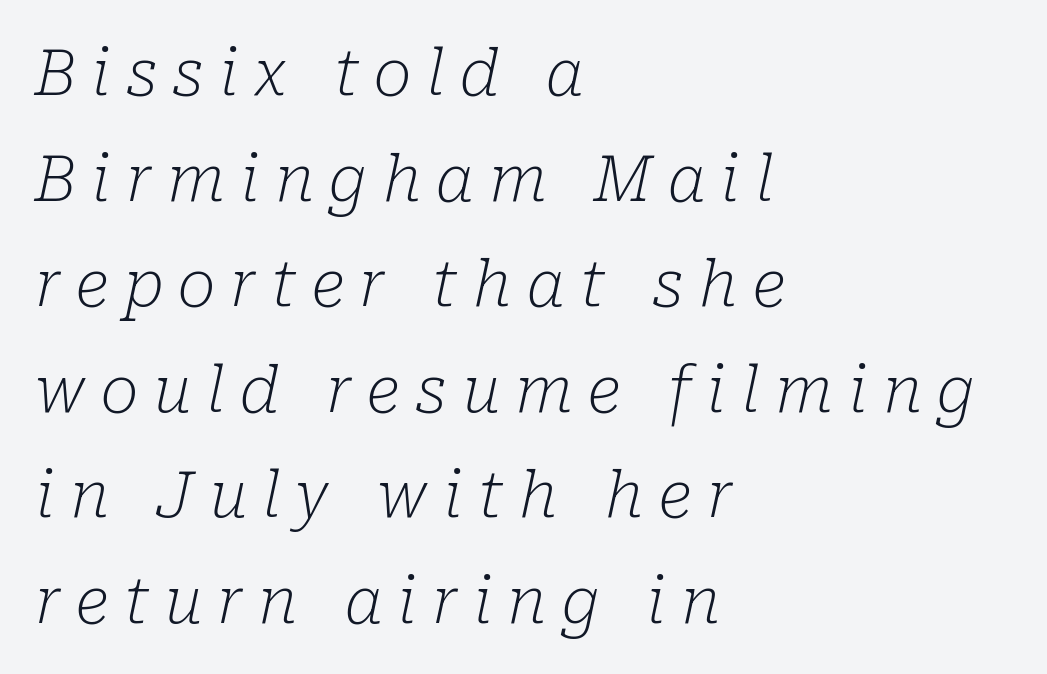
Q: Is the text bold? A: No.
Q: Is the text italic (slanted)? A: Yes, it leans right by about 10 degrees.
Q: Is the typeface a serif or a sans-serif typeface? A: Serif.
Q: Is the text underlined? A: No.
Q: How is the paragraph aligned? A: Left-aligned.
Q: Is the spacing between letters normal or unusually wide? A: Unusually wide.
Q: Is the spacing between lines tight, normal or loose? A: Normal.
Q: Width (condensed, normal, or wide)? A: Normal.
Q: Stroke contrast? A: Low.
Q: x-height? A: Medium.
Q: Monospaced? A: No.
